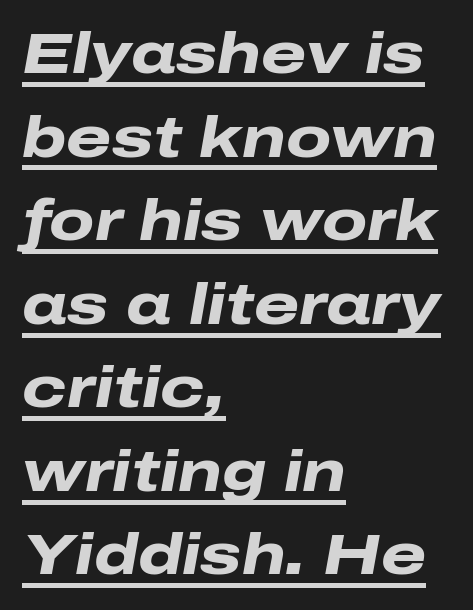
Q: Is the text bold? A: Yes.
Q: Is the text italic (slanted)? A: Yes, it leans right by about 10 degrees.
Q: Is the text underlined? A: Yes.
Q: How is the paragraph aligned? A: Left-aligned.
Q: Is the spacing between letters normal or unusually wide? A: Normal.
Q: Is the spacing between lines tight, normal or loose? A: Normal.
Q: Width (condensed, normal, or wide)? A: Wide.
Q: Stroke contrast? A: Low.
Q: x-height? A: Medium.
Q: Monospaced? A: No.
